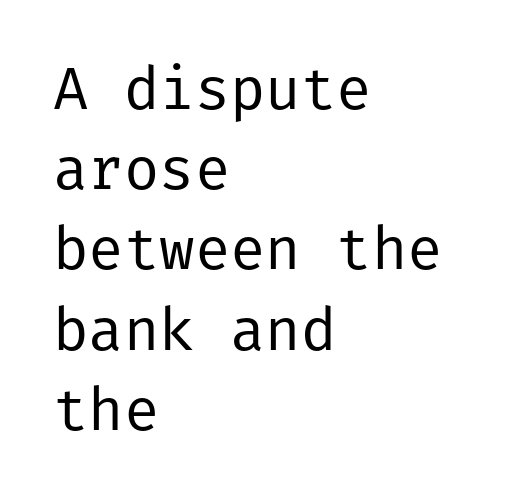
Q: Is the text bold? A: No.
Q: Is the text italic (slanted)? A: No, it is upright.
Q: Is the typeface a serif or a sans-serif typeface? A: Sans-serif.
Q: Is the text underlined? A: No.
Q: How is the paragraph aligned? A: Left-aligned.
Q: Is the spacing between letters normal or unusually wide? A: Normal.
Q: Is the spacing between lines tight, normal or loose? A: Normal.
Q: Width (condensed, normal, or wide)? A: Normal.
Q: Stroke contrast? A: Low.
Q: x-height? A: Medium.
